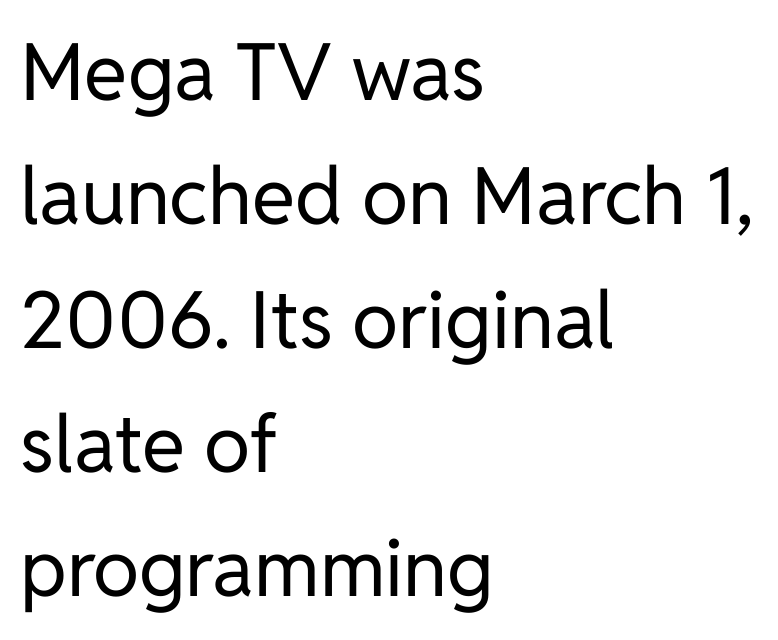
{"serif": "no", "italic": "no", "bold": "no", "weight": "regular", "width": "normal", "stroke_contrast": "low", "x_height": "medium", "monospaced": "no", "underline": "no", "align": "left", "line_spacing": "normal", "line_spacing_ratio": 1.57, "letter_spacing": "normal", "letter_spacing_em": 0.0, "glyph_px": 79}
